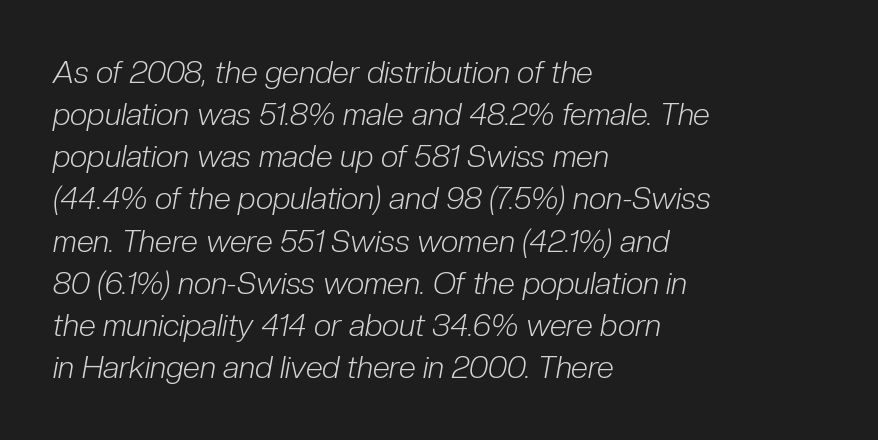
{"italic": "yes", "lean": "right", "slant_degrees": 10, "bold": "no", "weight": "light", "width": "condensed", "stroke_contrast": "low", "x_height": "medium", "monospaced": "no", "underline": "no", "align": "left", "line_spacing": "normal", "line_spacing_ratio": 1.36, "letter_spacing": "normal", "letter_spacing_em": 0.0, "glyph_px": 31}
